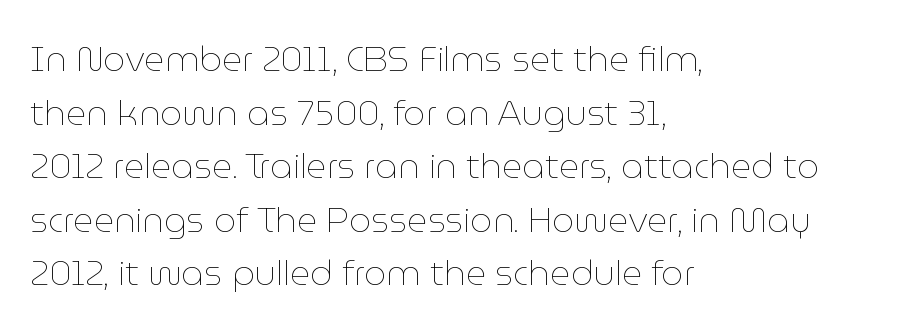
{"italic": "no", "bold": "no", "weight": "thin", "width": "normal", "stroke_contrast": "low", "x_height": "medium", "monospaced": "no", "underline": "no", "align": "left", "line_spacing": "normal", "line_spacing_ratio": 1.53, "letter_spacing": "normal", "letter_spacing_em": 0.0, "glyph_px": 35}
